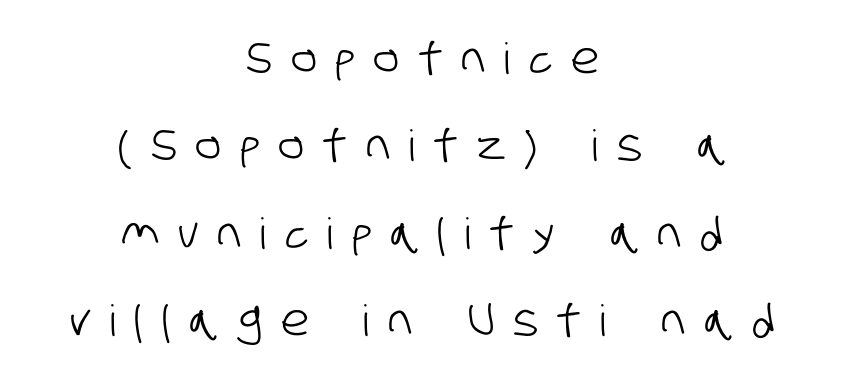
{"serif": "no", "width": "condensed", "stroke_contrast": "low", "x_height": "large", "monospaced": "no", "underline": "no", "align": "center", "line_spacing": "loose", "line_spacing_ratio": 2.03, "letter_spacing": "wide", "letter_spacing_em": 0.44, "glyph_px": 43}
